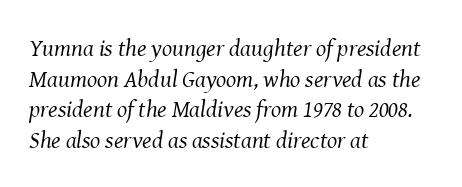
The image shows 24 px text type, italic (leaning right); set left-aligned, normal line spacing (1.28x), normal letter spacing, not underlined.
